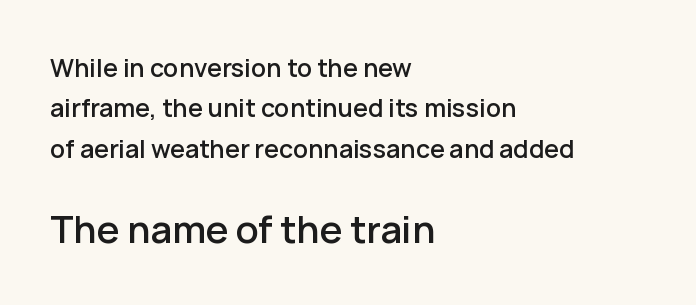
{"serif": "no", "italic": "no", "width": "normal", "stroke_contrast": "low", "x_height": "medium", "monospaced": "no", "underline": "no", "align": "left", "line_spacing": "normal", "line_spacing_ratio": 1.62, "letter_spacing": "normal", "letter_spacing_em": 0.0, "larger_block": "second", "size_ratio": 1.52, "glyph_px": 38}
